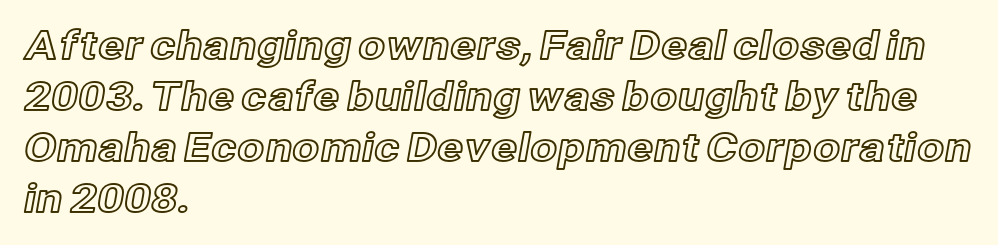
{"width": "normal", "x_height": "medium", "monospaced": "no", "underline": "no", "align": "left", "line_spacing": "normal", "line_spacing_ratio": 1.31, "letter_spacing": "normal", "letter_spacing_em": 0.0, "glyph_px": 39}
